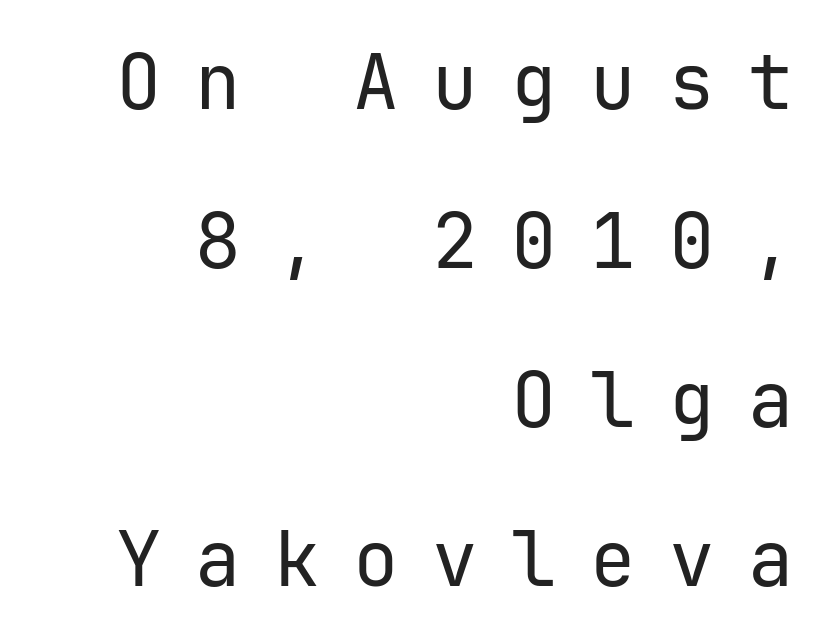
Q: Is the text bold? A: No.
Q: Is the text italic (slanted)? A: No, it is upright.
Q: Is the typeface a serif or a sans-serif typeface? A: Sans-serif.
Q: Is the text underlined? A: No.
Q: How is the paragraph aligned? A: Right-aligned.
Q: Is the spacing between letters normal or unusually wide? A: Unusually wide.
Q: Is the spacing between lines tight, normal or loose? A: Loose.
Q: Width (condensed, normal, or wide)? A: Normal.
Q: Stroke contrast? A: Low.
Q: x-height? A: Medium.
Q: Monospaced? A: Yes.
